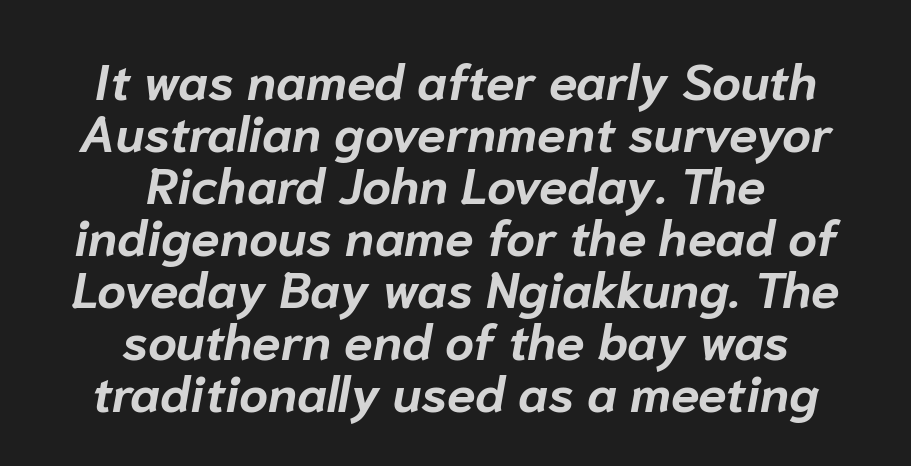
Look at the stroke-to-counter ratio: heavy, a bold. The passage shown is typed in a proportional face where columns would drift. Tightly led — the rows are bunched. The paragraph has two soft edges and a firm central axis.
